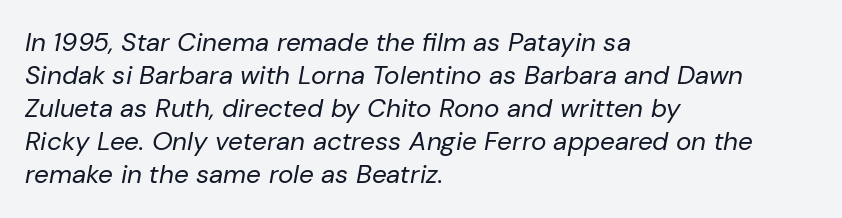
Q: Is the text bold? A: No.
Q: Is the text italic (slanted)? A: Yes, it leans right by about 10 degrees.
Q: Is the text underlined? A: No.
Q: How is the paragraph aligned? A: Left-aligned.
Q: Is the spacing between letters normal or unusually wide? A: Normal.
Q: Is the spacing between lines tight, normal or loose? A: Normal.
